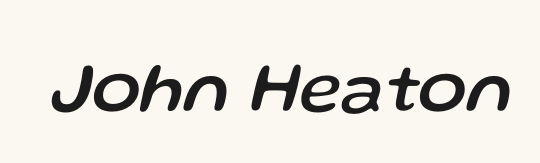
Q: Is the text italic (slanted)? A: Yes, it leans right by about 13 degrees.
Q: Is the text underlined? A: No.
Q: Is the spacing between letters normal or unusually wide? A: Normal.
Q: Width (condensed, normal, or wide)? A: Normal.
Q: Stroke contrast? A: Low.
Q: x-height? A: Medium.
Q: Monospaced? A: No.
